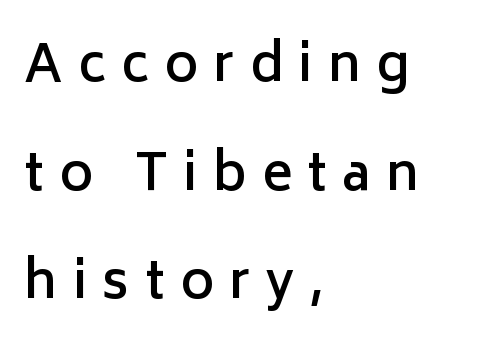
{"serif": "no", "italic": "no", "bold": "semi", "weight": "semibold", "width": "normal", "stroke_contrast": "low", "x_height": "medium", "monospaced": "no", "underline": "no", "align": "left", "line_spacing": "loose", "line_spacing_ratio": 2.13, "letter_spacing": "wide", "letter_spacing_em": 0.3, "glyph_px": 51}
